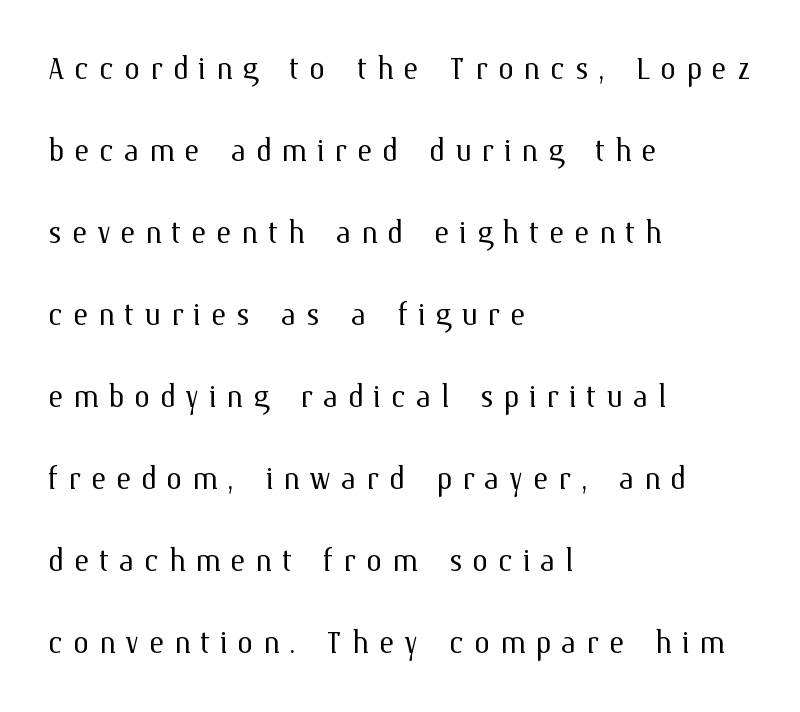
This is the regular roman posture of the typeface. A student would call this left alignment; a typographer would say flush left, rag right. Varying glyph widths throughout — classic text-font behaviour. Students, note that the glyphs here are deliberately spaced far apart. Caption: face not bold, strokes unweighted.
